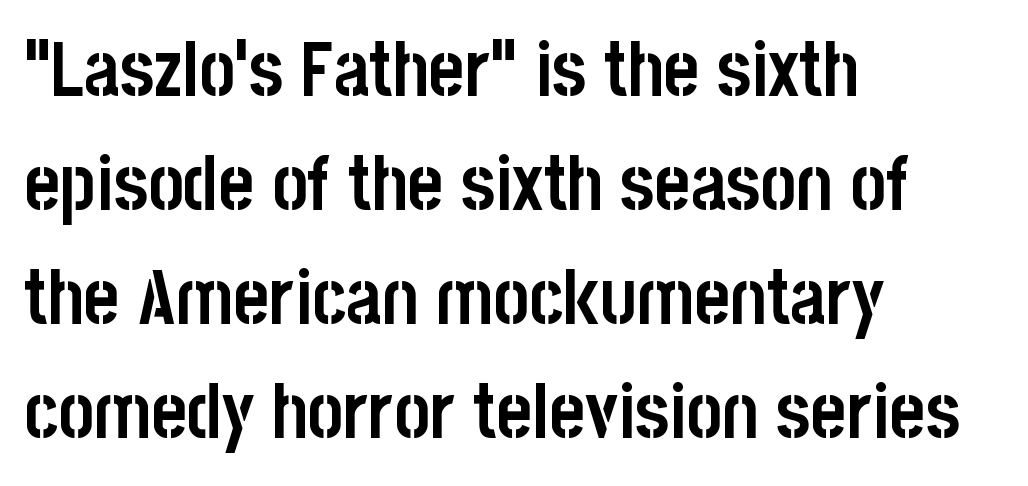
{"serif": "no", "italic": "no", "bold": "yes", "weight": "semibold", "width": "condensed", "stroke_contrast": "low", "x_height": "large", "monospaced": "no", "underline": "no", "align": "left", "line_spacing": "normal", "line_spacing_ratio": 1.5, "letter_spacing": "normal", "letter_spacing_em": 0.0, "glyph_px": 76}
